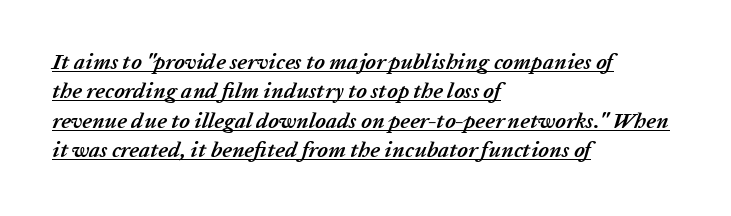
The image shows 22 px bold type, italic (leaning right); set left-aligned, normal line spacing (1.34x), normal letter spacing, underlined.
